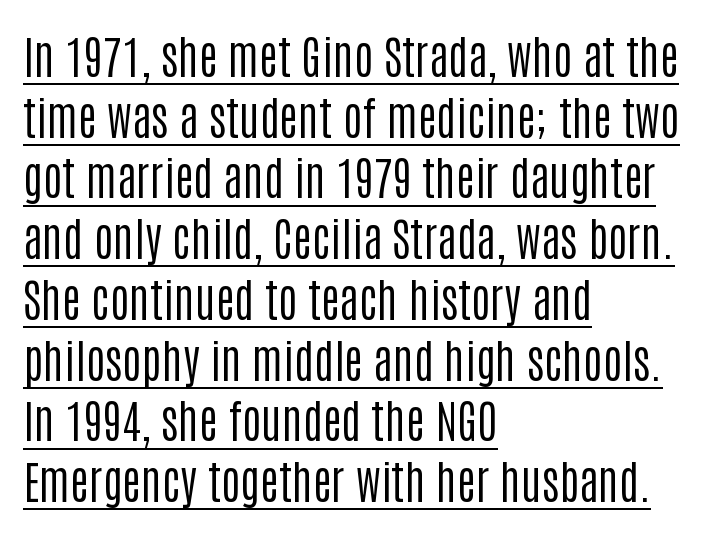
The image shows 46 px regular-weight, condensed sans-serif type, upright; set left-aligned, normal line spacing (1.32x), normal letter spacing, underlined; low stroke contrast and a large x-height.
